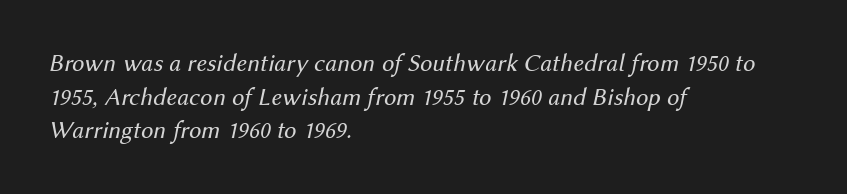
The image shows 25 px text type, italic (leaning right); set left-aligned, normal line spacing (1.35x), normal letter spacing, not underlined.
